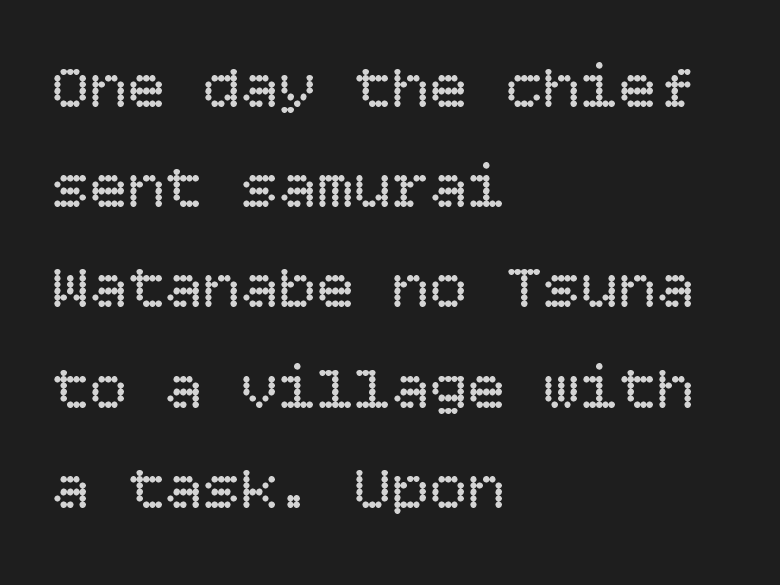
The image shows 63 px regular-weight type, upright; set left-aligned, normal line spacing (1.59x), normal letter spacing, not underlined; low stroke contrast and a large x-height.
